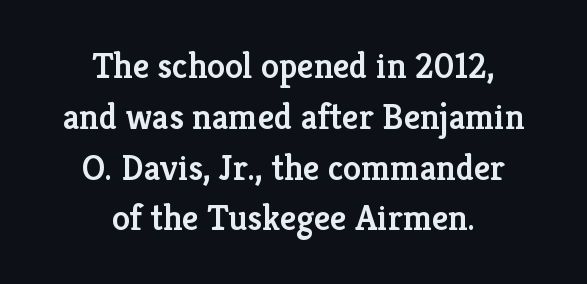
The designer went with a serif here, giving each stem small feet. The letters sit at their default tracking, neither squeezed nor spread. These lines carry some extra weight — a demibold, not a full bold. Evenly set lines give the paragraph a standard silhouette.
